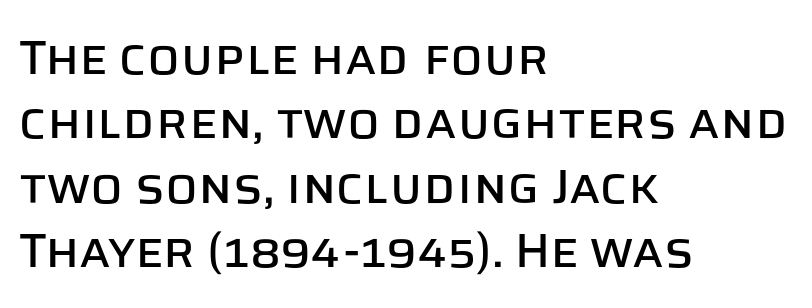
Q: Is the text italic (slanted)? A: No, it is upright.
Q: Is the typeface a serif or a sans-serif typeface? A: Sans-serif.
Q: Is the text underlined? A: No.
Q: How is the paragraph aligned? A: Left-aligned.
Q: Is the spacing between letters normal or unusually wide? A: Normal.
Q: Is the spacing between lines tight, normal or loose? A: Normal.
Q: Width (condensed, normal, or wide)? A: Normal.
Q: Stroke contrast? A: Low.
Q: x-height? A: Large.
Q: Monospaced? A: No.
